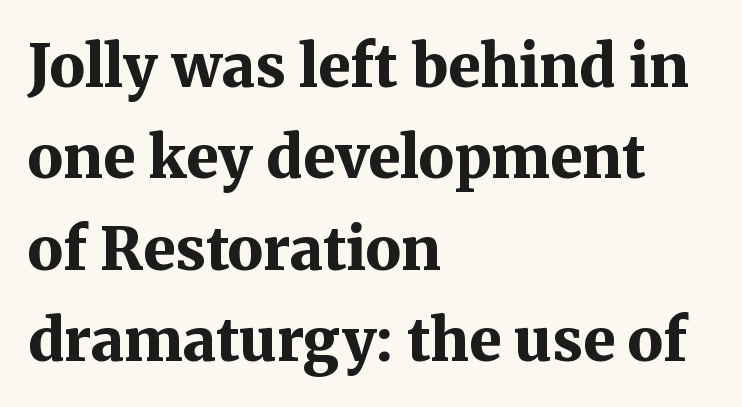
Q: Is the text bold? A: Yes.
Q: Is the text italic (slanted)? A: No, it is upright.
Q: Is the typeface a serif or a sans-serif typeface? A: Serif.
Q: Is the text underlined? A: No.
Q: How is the paragraph aligned? A: Left-aligned.
Q: Is the spacing between letters normal or unusually wide? A: Normal.
Q: Is the spacing between lines tight, normal or loose? A: Normal.
Q: Width (condensed, normal, or wide)? A: Normal.
Q: Stroke contrast? A: Medium.
Q: x-height? A: Medium.
Q: Monospaced? A: No.
